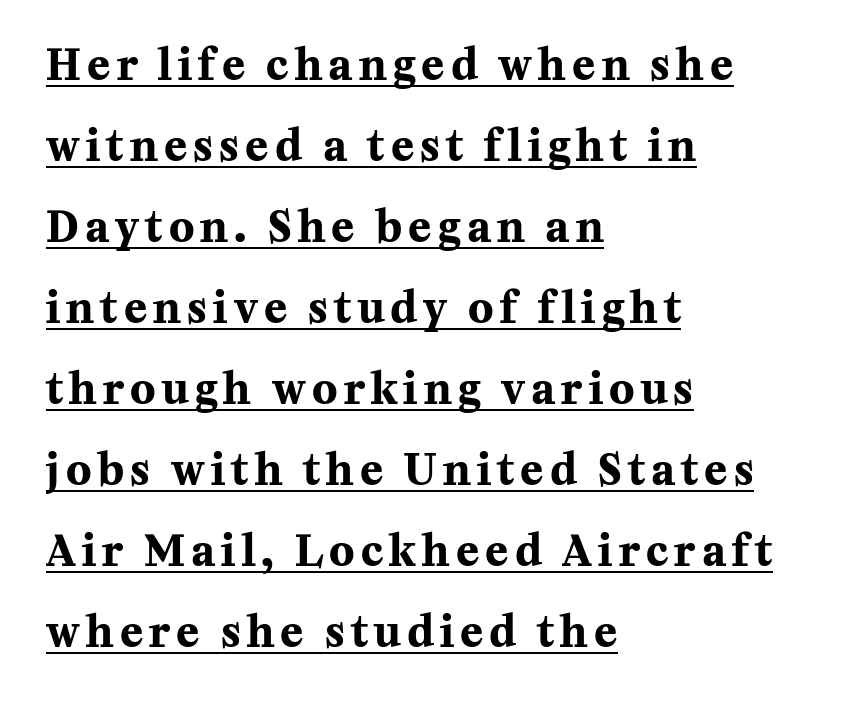
The image shows 42 px bold serif type, upright; set left-aligned, loose line spacing (1.93x), underlined; medium stroke contrast and a medium x-height.
